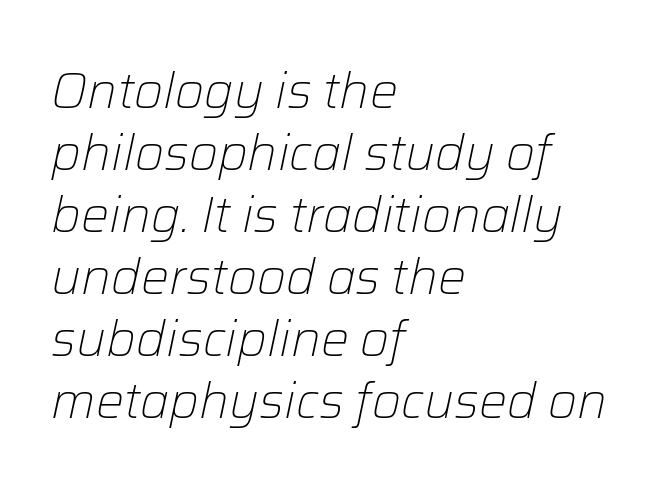
The image shows 50 px light type, italic (leaning right); set left-aligned, line spacing 1.24x, normal letter spacing, not underlined; low stroke contrast and a medium x-height.
